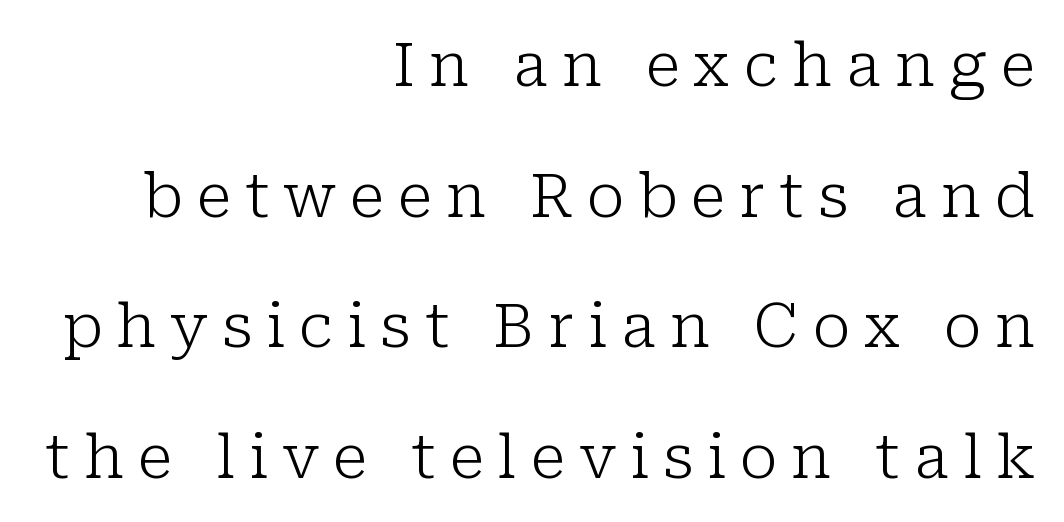
The image shows 61 px light serif type, upright; set right-aligned, loose line spacing (2.14x), unusually wide letter spacing (+0.23 em), not underlined; low stroke contrast and a medium x-height.
